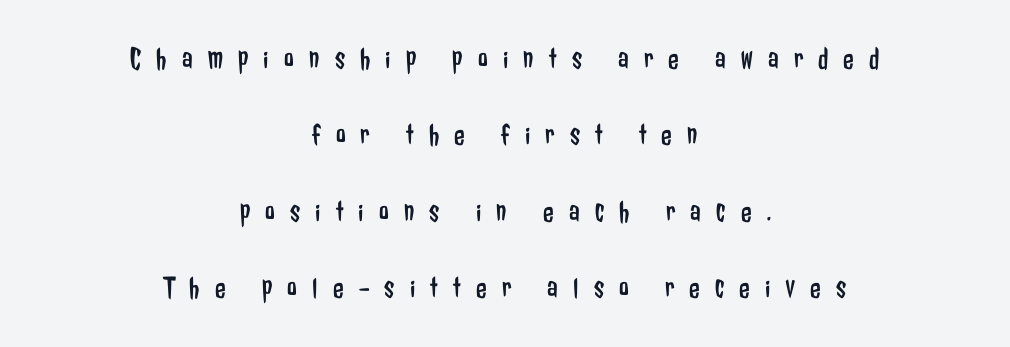
Q: Is the text bold? A: No.
Q: Is the text italic (slanted)? A: No, it is upright.
Q: Is the typeface a serif or a sans-serif typeface? A: Sans-serif.
Q: Is the text underlined? A: No.
Q: How is the paragraph aligned? A: Centered.
Q: Is the spacing between letters normal or unusually wide? A: Unusually wide.
Q: Is the spacing between lines tight, normal or loose? A: Loose.
Q: Width (condensed, normal, or wide)? A: Condensed.
Q: Stroke contrast? A: Low.
Q: x-height? A: Medium.
Q: Monospaced? A: No.
